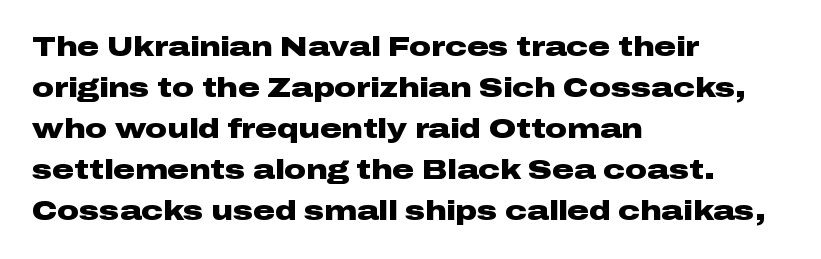
Line beginnings align vertically; line endings do not. Between one letter and the next there's only the usual sliver of space. Notice how descenders clear the ascenders below comfortably — that's standard leading. Does the lettering tilt? It doesn't — this is upright. Letters rest on an invisible, unmarked baseline.
